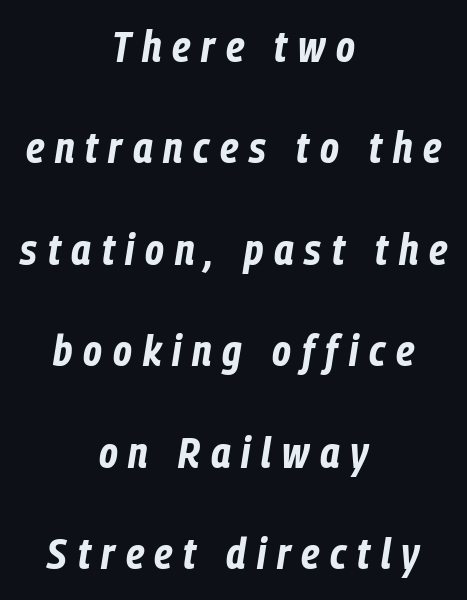
As a designer I'd log this as weight 700, bold. There is plenty of visible air inserted between adjacent glyphs. Is this a fixed-width face? No — the glyphs have proportional, varying widths. Looking at the ascenders, they clearly lean.
